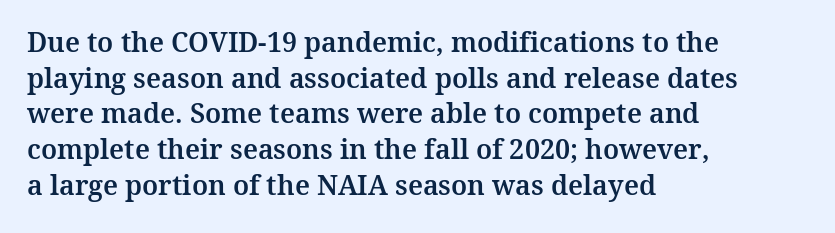
Q: Is the text italic (slanted)? A: No, it is upright.
Q: Is the text underlined? A: No.
Q: How is the paragraph aligned? A: Left-aligned.
Q: Is the spacing between letters normal or unusually wide? A: Normal.
Q: Is the spacing between lines tight, normal or loose? A: Normal.
